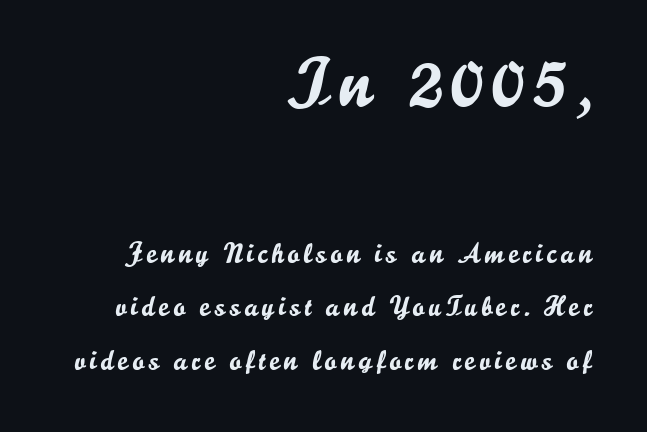
Q: Is the text italic (slanted)? A: Yes.
Q: Is the typeface a serif or a sans-serif typeface? A: Sans-serif.
Q: Is the text underlined? A: No.
Q: How is the paragraph aligned? A: Right-aligned.
Q: Is the spacing between lines tight, normal or loose? A: Loose.
Q: Which block of text is set in a larger size, the first (top) or the second (bottom)? A: The first (top) one.
Q: Width (condensed, normal, or wide)? A: Normal.
Q: Stroke contrast? A: Low.
Q: x-height? A: Small.
Q: Monospaced? A: No.
